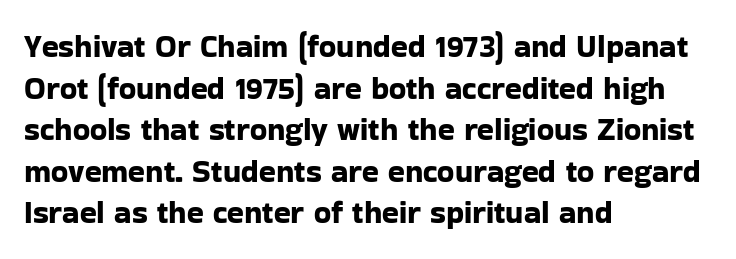
{"serif": "no", "italic": "no", "width": "normal", "stroke_contrast": "low", "x_height": "medium", "monospaced": "no", "underline": "no", "align": "left", "line_spacing": "normal", "line_spacing_ratio": 1.34, "letter_spacing": "normal", "letter_spacing_em": 0.0, "glyph_px": 31}
